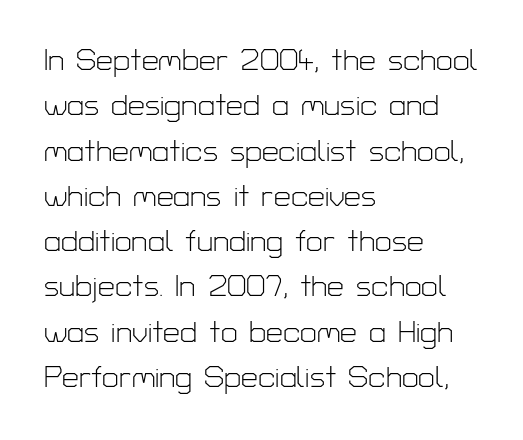
The image shows 30 px light sans-serif type, upright; set left-aligned, normal line spacing (1.51x), normal letter spacing, not underlined; low stroke contrast and a medium x-height.
